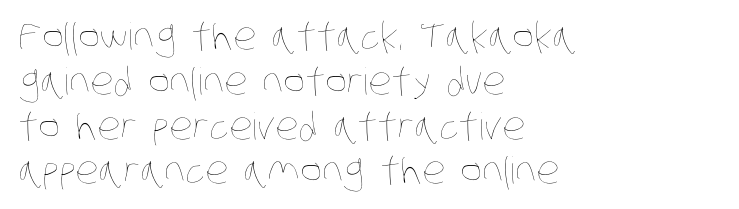
Teacher's note: observe the even left margin — that is flush-left alignment. Glance below the letters and you will spot only blank space. Honestly, the letter spacing is just normal — you wouldn't notice it. Letters have the restrained weight of plain body copy at most. You could not count columns in this text — the font is proportionally spaced.
